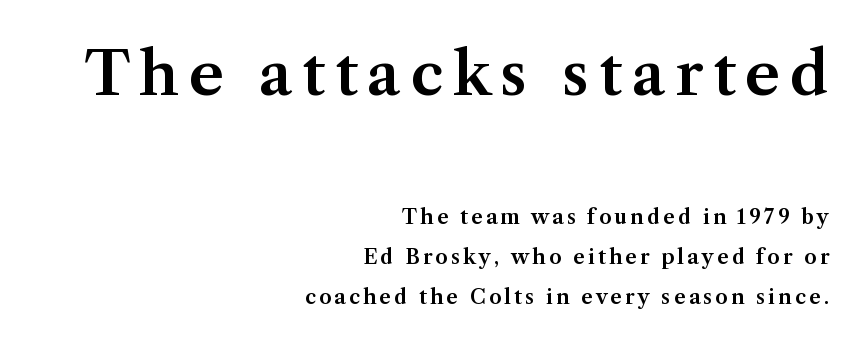
Caption: upper text group enlarged, lower text group reduced. Small tapered or slab feet sit at the stroke ends, so this counts as serif. You could not count columns in this text — the font is proportionally spaced. This sample trades compactness for vertical openness between lines.
